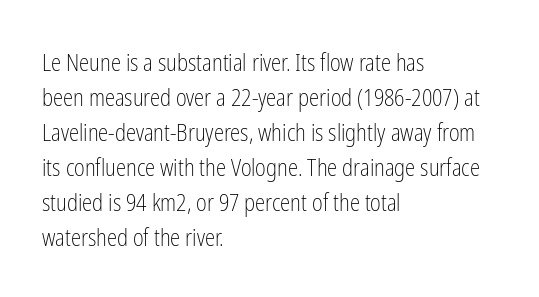
Weight: not bold — regular or lighter. The typesetter chose a ragged-right arrangement here. Each new line begins a customary step beneath the previous one. You could call the tracking neutral — neither tight nor loose. Only glyphs here, with clear space below each row. You can tell it's not italic because the verticals are truly vertical.
